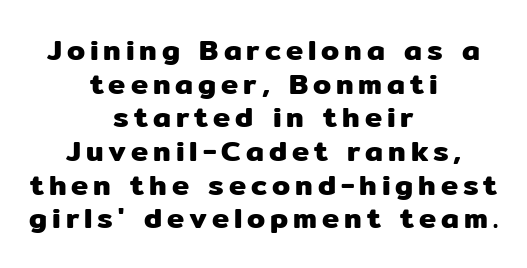
Q: Is the text italic (slanted)? A: No, it is upright.
Q: Is the typeface a serif or a sans-serif typeface? A: Sans-serif.
Q: Is the text underlined? A: No.
Q: How is the paragraph aligned? A: Centered.
Q: Width (condensed, normal, or wide)? A: Normal.
Q: Stroke contrast? A: Low.
Q: x-height? A: Medium.
Q: Monospaced? A: No.
